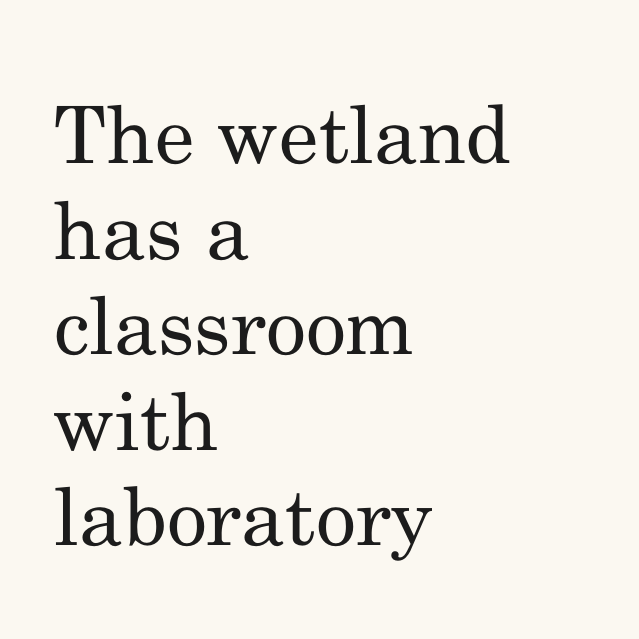
The image shows 79 px regular-weight serif type, upright; set left-aligned, line spacing 1.21x, normal letter spacing, not underlined; medium stroke contrast and a small x-height.
